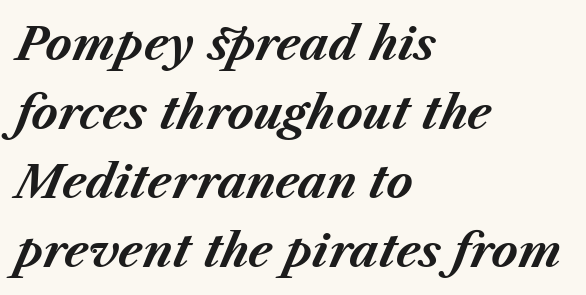
The words here are not underlined. The rendering uses natural spacing where letterforms have individual widths. Tall strokes in this sample are angled rather than plumb. The face used here has the dense, thick strokes of a bold. The lines are quadded left. Words appear dense and cohesive because spacing is normal.
